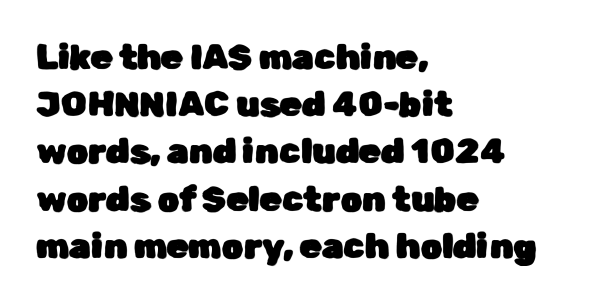
{"serif": "no", "italic": "no", "width": "normal", "stroke_contrast": "low", "x_height": "medium", "monospaced": "no", "underline": "no", "align": "left", "line_spacing": "normal", "line_spacing_ratio": 1.35, "letter_spacing": "normal", "letter_spacing_em": 0.0, "glyph_px": 35}
